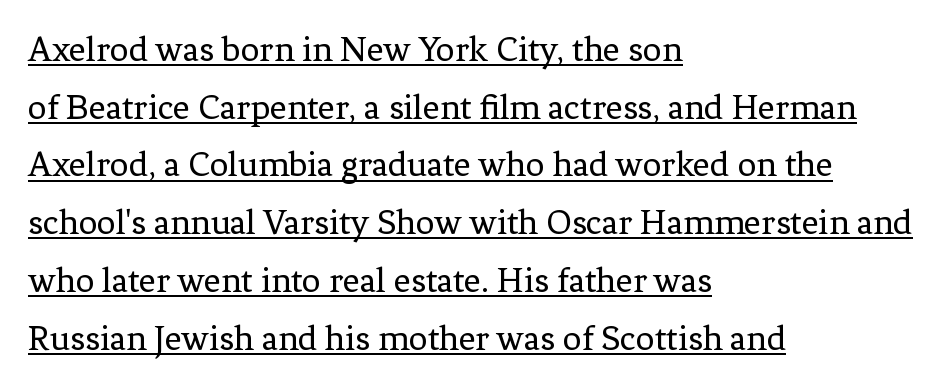
Regarding serifs, this sample has them. The typography opts for an upright posture over an oblique one. The face used here is proportionally spaced, like ordinary book or web type. Nothing unusual about the tracking: characters are spaced as the font intends.
